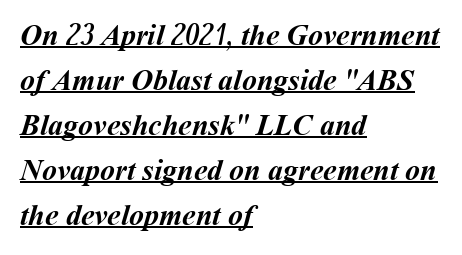
The image shows 30 px semibold type; set left-aligned, normal line spacing (1.5x), normal letter spacing, underlined; medium stroke contrast and a medium x-height.
